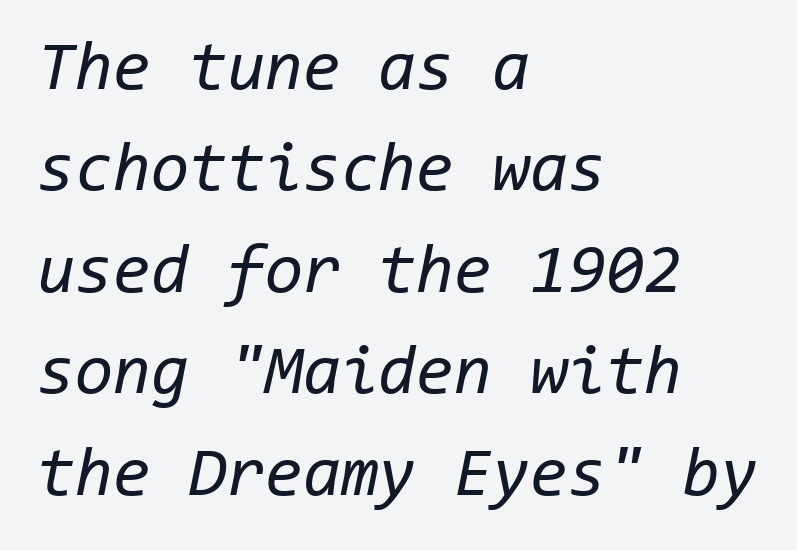
Q: Is the text bold? A: No.
Q: Is the text italic (slanted)? A: Yes, it leans right by about 11 degrees.
Q: Is the text underlined? A: No.
Q: How is the paragraph aligned? A: Left-aligned.
Q: Is the spacing between letters normal or unusually wide? A: Normal.
Q: Is the spacing between lines tight, normal or loose? A: Normal.
Q: Width (condensed, normal, or wide)? A: Normal.
Q: Stroke contrast? A: Low.
Q: x-height? A: Medium.
Q: Monospaced? A: Yes.
